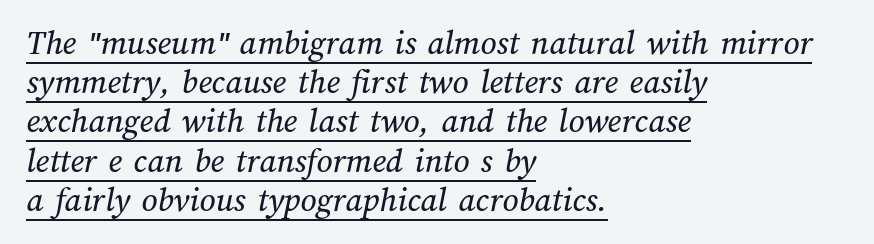
{"width": "normal", "stroke_contrast": "medium", "x_height": "medium", "monospaced": "no", "underline": "yes", "align": "left", "line_spacing": "tight", "line_spacing_ratio": 1.12, "letter_spacing": "normal", "letter_spacing_em": 0.0, "glyph_px": 35}
